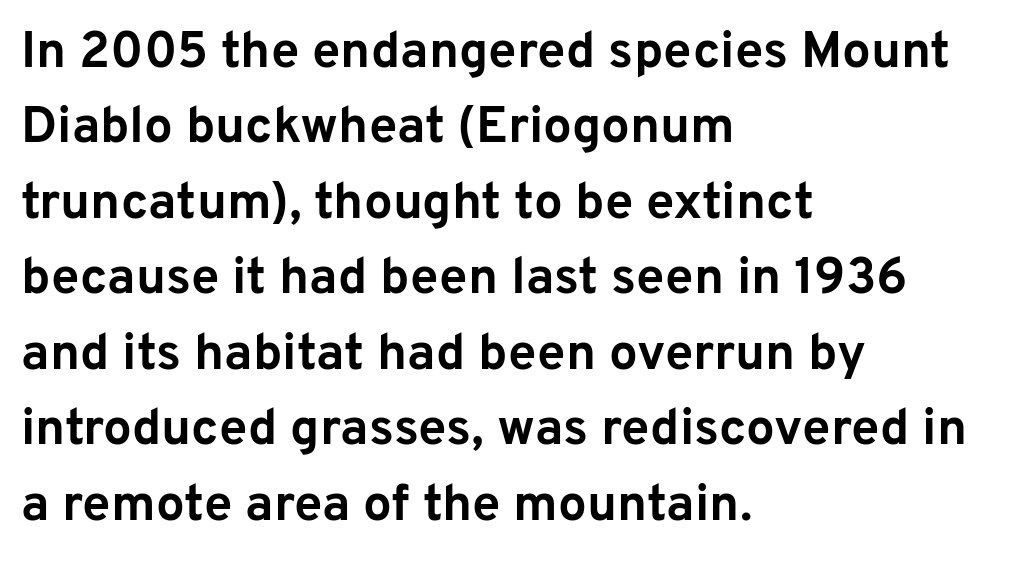
Each word holds together tightly as a unit, with standard inter-letter gaps. Each letter keeps its own natural width here, so spacing adapts to shape. Is the type bold? Yes — the strokes are clearly thick and heavy. Nothing sits at the stroke ends, so this counts as sans-serif. Posture: upright roman.
